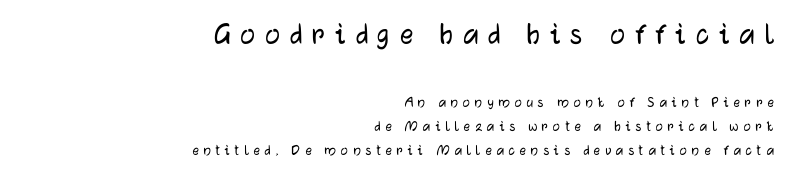
{"serif": "no", "italic": "no", "width": "normal", "stroke_contrast": "low", "x_height": "medium", "monospaced": "no", "underline": "no", "align": "right", "line_spacing": "normal", "line_spacing_ratio": 1.48, "letter_spacing": "wide", "letter_spacing_em": 0.3, "larger_block": "first", "size_ratio": 2.06, "glyph_px": 33}
